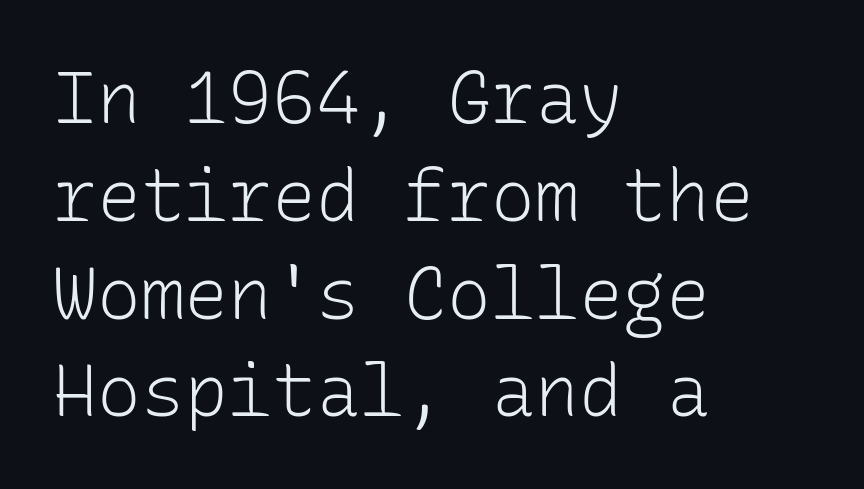
Q: Is the text bold? A: No.
Q: Is the text italic (slanted)? A: No, it is upright.
Q: Is the typeface a serif or a sans-serif typeface? A: Sans-serif.
Q: Is the text underlined? A: No.
Q: How is the paragraph aligned? A: Left-aligned.
Q: Is the spacing between letters normal or unusually wide? A: Normal.
Q: Is the spacing between lines tight, normal or loose? A: Normal.
Q: Width (condensed, normal, or wide)? A: Normal.
Q: Stroke contrast? A: Low.
Q: x-height? A: Medium.
Q: Monospaced? A: Yes.
